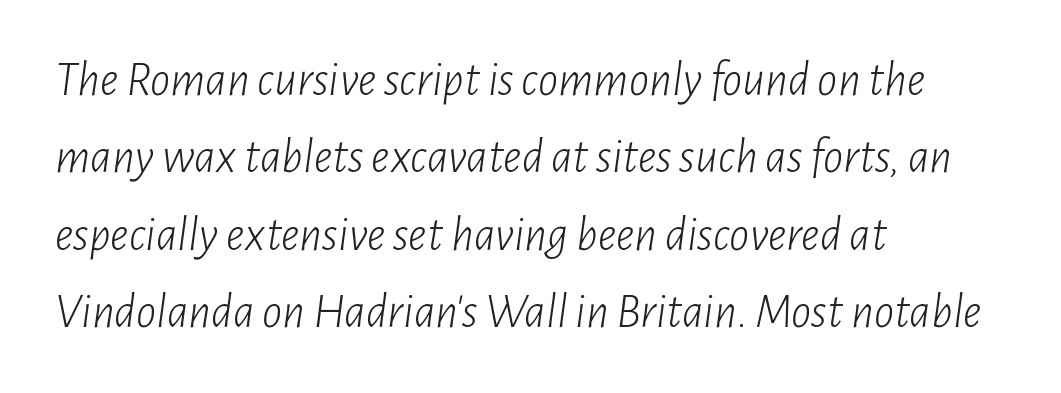
Rows of type keep a routine distance in the vertical direction. Leftover space on each line is placed entirely after the last word. Is the stroke heavy? The answer is a plain regular-or-lighter. This is oblique type, the kind used for emphasis or titles. These lines are rendered in a variable-pitch font. Students, note that the glyphs here touch the page at normal intervals.
